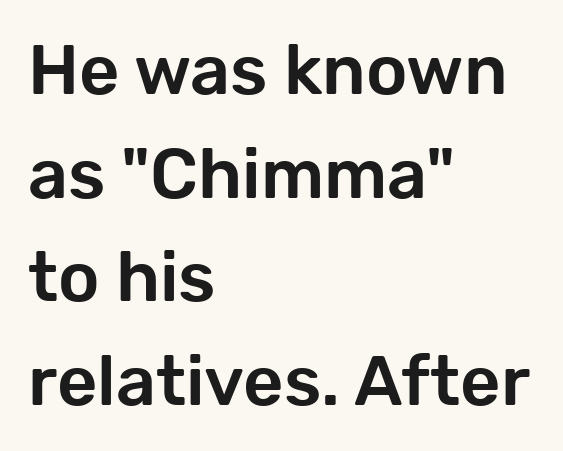
Q: Is the text italic (slanted)? A: No, it is upright.
Q: Is the typeface a serif or a sans-serif typeface? A: Sans-serif.
Q: Is the text underlined? A: No.
Q: How is the paragraph aligned? A: Left-aligned.
Q: Is the spacing between letters normal or unusually wide? A: Normal.
Q: Is the spacing between lines tight, normal or loose? A: Normal.
Q: Width (condensed, normal, or wide)? A: Normal.
Q: Stroke contrast? A: Low.
Q: x-height? A: Medium.
Q: Monospaced? A: No.
